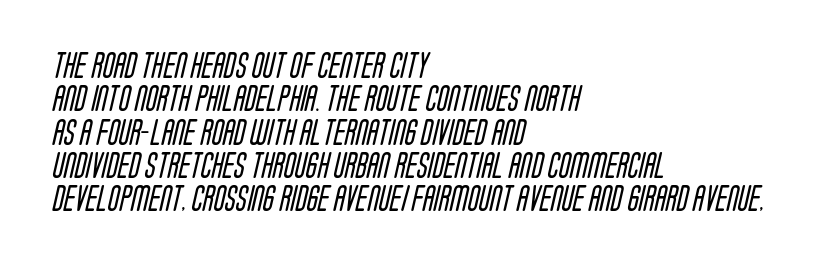
The image shows 26 px text type; set left-aligned, normal line spacing (1.28x), normal letter spacing, not underlined.
